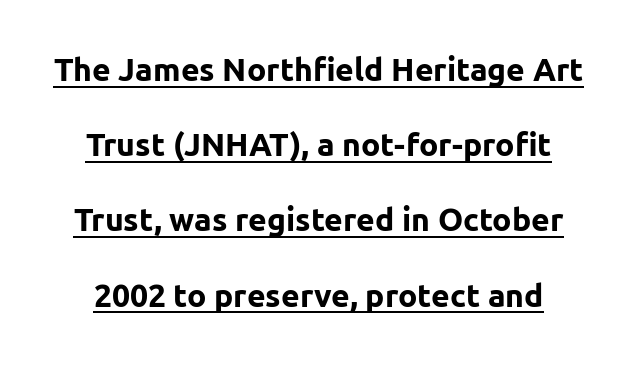
{"serif": "no", "italic": "no", "bold": "yes", "weight": "bold", "width": "normal", "stroke_contrast": "low", "x_height": "medium", "monospaced": "no", "underline": "yes", "line_spacing": "loose", "line_spacing_ratio": 2.35, "letter_spacing": "normal", "letter_spacing_em": 0.0, "glyph_px": 32}
